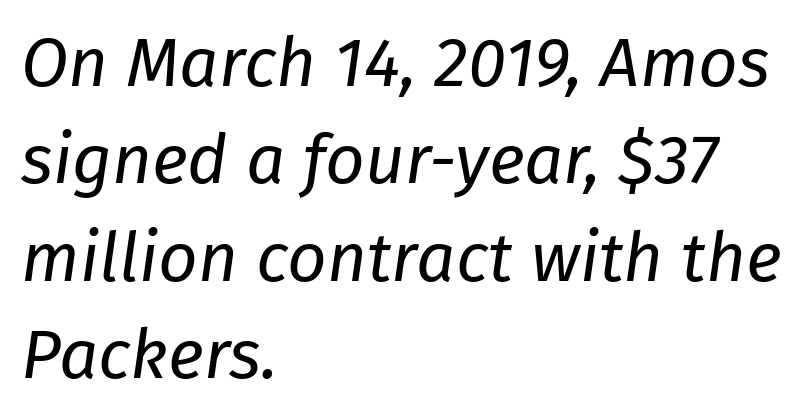
Interline gaps are of average width in this sample. The face used here has a pronounced slope to its letters. Each letter keeps its own natural width here, so spacing adapts to shape. The line texture is even and compact thanks to regular tracking. Nothing heavy about these letters — not bold at all.
